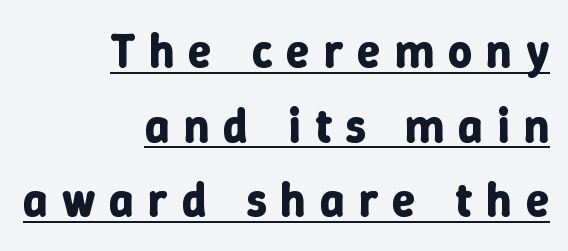
The image shows 47 px bold type, upright; set right-aligned, normal line spacing (1.59x), unusually wide letter spacing (+0.3 em), underlined; low stroke contrast and a medium x-height.
